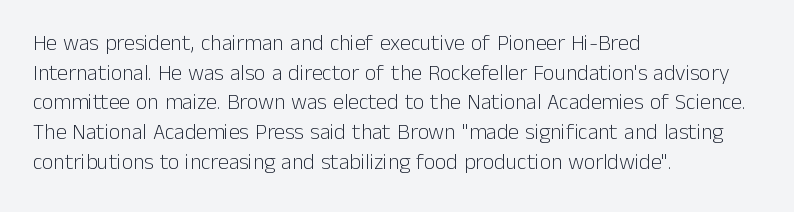
Unmarked baselines from the first word to the last. The designer left line spacing at the default. The rendering anchors every line to the left-hand side. The gaps between neighbouring characters are ordinary and unremarkable. The type sits square on the baseline with zero lean.
